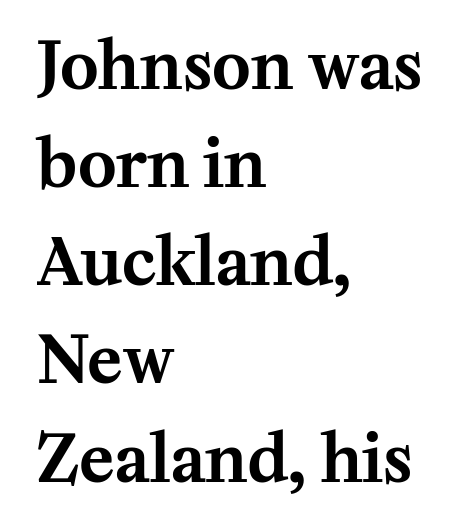
The image shows 65 px serif type, upright; set left-aligned, normal line spacing (1.51x), normal letter spacing, not underlined; medium stroke contrast and a medium x-height.
